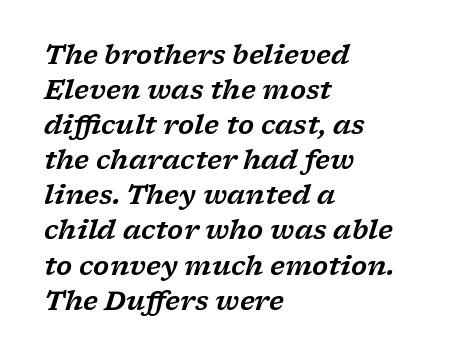
The image shows 26 px text type, italic (leaning right); set left-aligned, normal line spacing (1.35x), normal letter spacing, not underlined.
